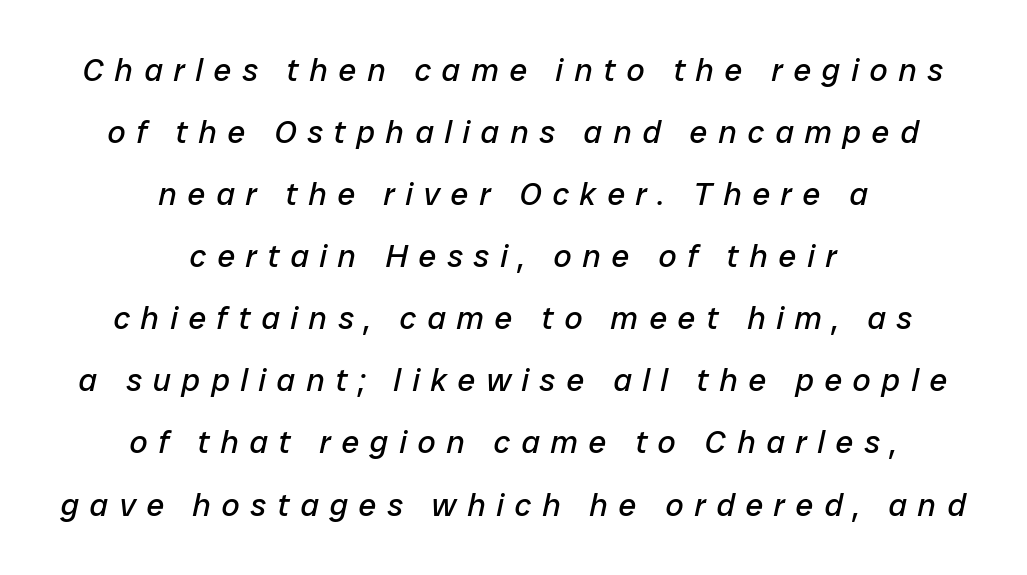
It's the slanting kind of type. Does the copy run flush right? No — it is centered line by line. Compared with typical paragraphs, the rows here are farther apart. Words float on clear page, feet unadorned. Letter spacing: wide.
